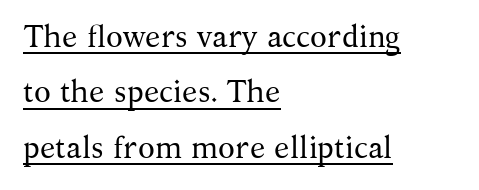
Q: Is the text bold? A: No.
Q: Is the text italic (slanted)? A: No, it is upright.
Q: Is the typeface a serif or a sans-serif typeface? A: Serif.
Q: Is the text underlined? A: Yes.
Q: How is the paragraph aligned? A: Left-aligned.
Q: Is the spacing between letters normal or unusually wide? A: Normal.
Q: Width (condensed, normal, or wide)? A: Normal.
Q: Stroke contrast? A: Medium.
Q: x-height? A: Medium.
Q: Monospaced? A: No.
